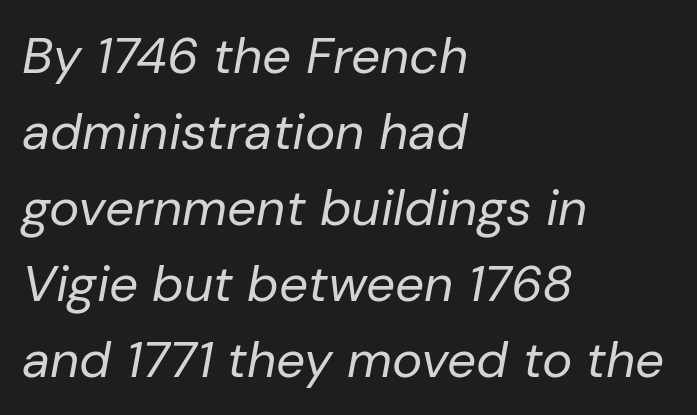
Do the characters align in a grid? No, the font is proportional. Does the lettering tilt? It does — this is italic. Notice how the passage keeps a crisp vertical edge on the left only. Here the glyphs are tracked normally, forming tight word shapes. Stems and bowls with no extra thickness — not bold. The specimen omits any rule beneath the text block's lines.
